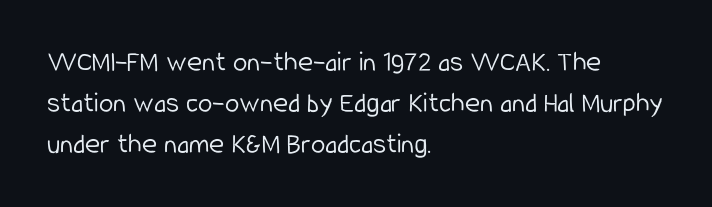
{"serif": "no", "italic": "no", "bold": "no", "weight": "light", "width": "condensed", "stroke_contrast": "low", "x_height": "medium", "monospaced": "no", "underline": "no", "align": "left", "line_spacing": "normal", "line_spacing_ratio": 1.42, "letter_spacing": "normal", "letter_spacing_em": 0.0, "glyph_px": 29}
